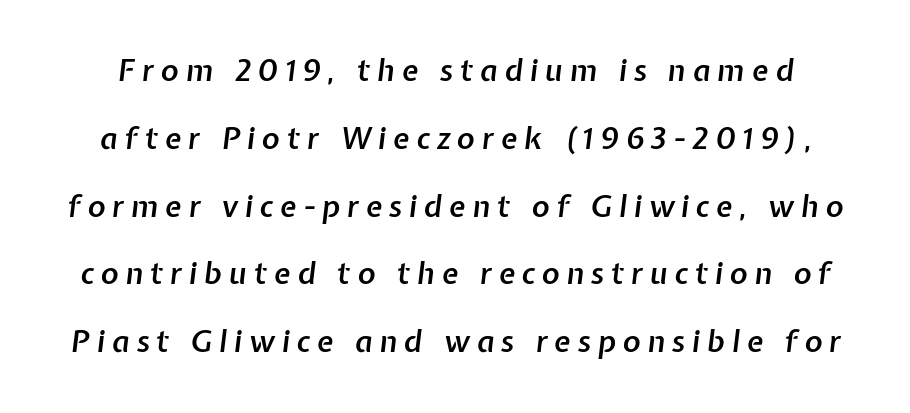
{"italic": "yes", "lean": "right", "slant_degrees": 7, "bold": "semi", "weight": "semibold", "width": "normal", "stroke_contrast": "low", "x_height": "medium", "monospaced": "no", "underline": "no", "line_spacing": "loose", "line_spacing_ratio": 2.26, "letter_spacing": "wide", "letter_spacing_em": 0.23, "glyph_px": 30}
